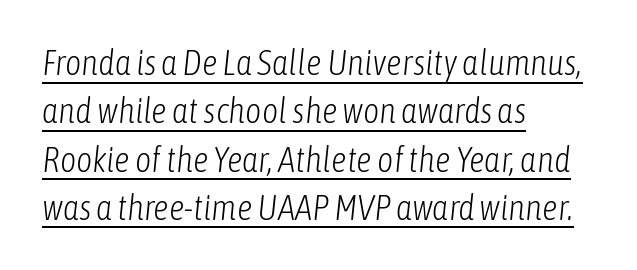
Q: Is the text bold? A: No.
Q: Is the text italic (slanted)? A: Yes, it leans right by about 6 degrees.
Q: Is the text underlined? A: Yes.
Q: How is the paragraph aligned? A: Left-aligned.
Q: Is the spacing between letters normal or unusually wide? A: Normal.
Q: Is the spacing between lines tight, normal or loose? A: Normal.
Q: Width (condensed, normal, or wide)? A: Condensed.
Q: Stroke contrast? A: Low.
Q: x-height? A: Medium.
Q: Monospaced? A: No.
